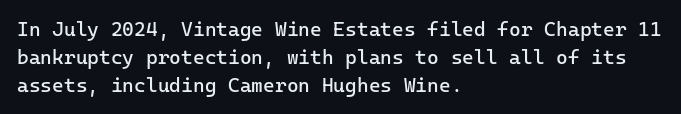
Q: Is the text bold? A: No.
Q: Is the text italic (slanted)? A: No, it is upright.
Q: Is the text underlined? A: No.
Q: How is the paragraph aligned? A: Left-aligned.
Q: Is the spacing between letters normal or unusually wide? A: Normal.
Q: Is the spacing between lines tight, normal or loose? A: Normal.
